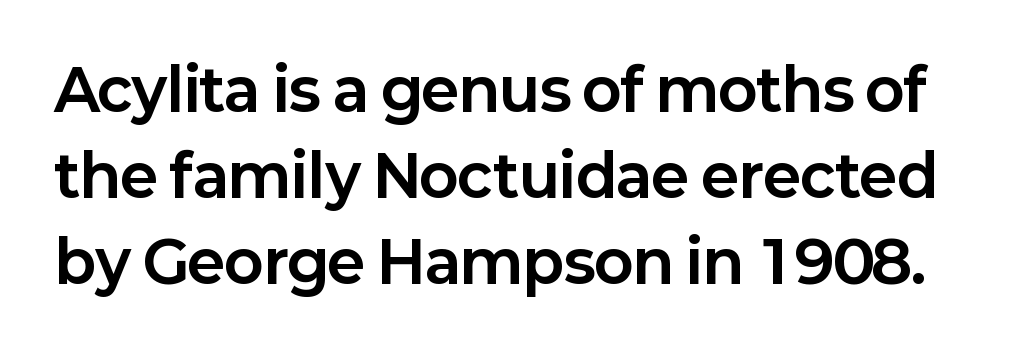
{"serif": "no", "italic": "no", "bold": "yes", "weight": "bold", "width": "normal", "stroke_contrast": "low", "x_height": "medium", "monospaced": "no", "underline": "no", "line_spacing": "normal", "line_spacing_ratio": 1.48, "letter_spacing": "normal", "letter_spacing_em": 0.0, "glyph_px": 58}
